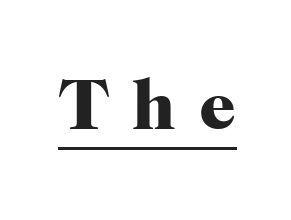
{"serif": "yes", "italic": "no", "bold": "yes", "weight": "heavy", "width": "normal", "stroke_contrast": "high", "x_height": "medium", "monospaced": "no", "underline": "yes", "letter_spacing": "wide", "letter_spacing_em": 0.31, "glyph_px": 72}
